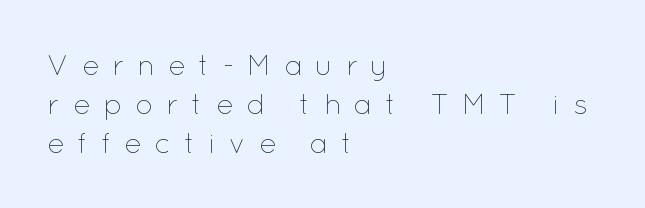
Q: Is the text bold? A: No.
Q: Is the text italic (slanted)? A: No, it is upright.
Q: Is the text underlined? A: No.
Q: How is the paragraph aligned? A: Left-aligned.
Q: Is the spacing between letters normal or unusually wide? A: Unusually wide.
Q: Is the spacing between lines tight, normal or loose? A: Normal.
Q: Width (condensed, normal, or wide)? A: Normal.
Q: Stroke contrast? A: Low.
Q: x-height? A: Medium.
Q: Monospaced? A: No.
